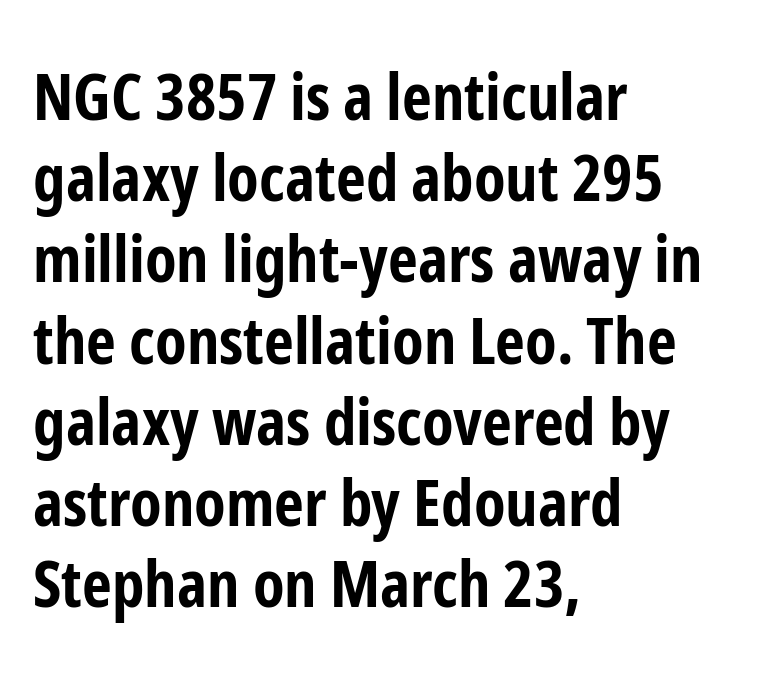
Q: Is the text bold? A: Yes.
Q: Is the text italic (slanted)? A: No, it is upright.
Q: Is the typeface a serif or a sans-serif typeface? A: Sans-serif.
Q: Is the text underlined? A: No.
Q: How is the paragraph aligned? A: Left-aligned.
Q: Is the spacing between letters normal or unusually wide? A: Normal.
Q: Is the spacing between lines tight, normal or loose? A: Normal.
Q: Width (condensed, normal, or wide)? A: Condensed.
Q: Stroke contrast? A: Low.
Q: x-height? A: Medium.
Q: Monospaced? A: No.
